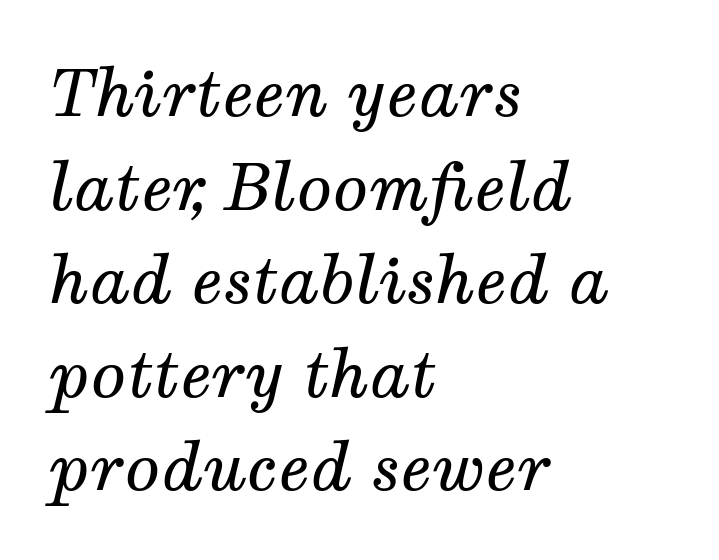
Q: Is the text bold? A: No.
Q: Is the text italic (slanted)? A: Yes, it leans right by about 12 degrees.
Q: Is the typeface a serif or a sans-serif typeface? A: Serif.
Q: Is the text underlined? A: No.
Q: How is the paragraph aligned? A: Left-aligned.
Q: Is the spacing between letters normal or unusually wide? A: Normal.
Q: Is the spacing between lines tight, normal or loose? A: Normal.
Q: Width (condensed, normal, or wide)? A: Normal.
Q: Stroke contrast? A: Medium.
Q: x-height? A: Medium.
Q: Monospaced? A: No.
